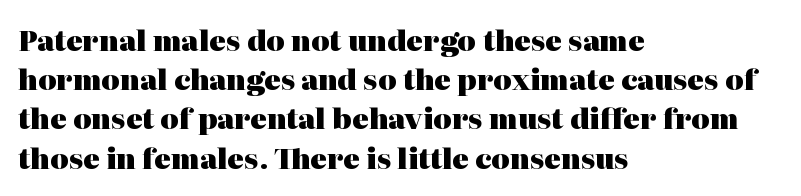
{"serif": "yes", "italic": "no", "bold": "yes", "weight": "heavy", "width": "normal", "stroke_contrast": "high", "x_height": "medium", "monospaced": "no", "underline": "no", "align": "left", "line_spacing": "normal", "line_spacing_ratio": 1.4, "letter_spacing": "normal", "letter_spacing_em": 0.0, "glyph_px": 28}
